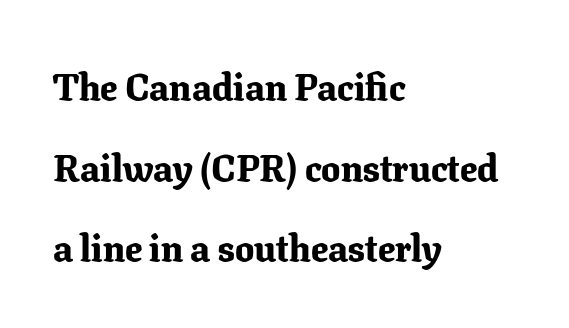
Q: Is the text bold? A: Yes.
Q: Is the text italic (slanted)? A: No, it is upright.
Q: Is the typeface a serif or a sans-serif typeface? A: Serif.
Q: Is the text underlined? A: No.
Q: How is the paragraph aligned? A: Left-aligned.
Q: Is the spacing between letters normal or unusually wide? A: Normal.
Q: Is the spacing between lines tight, normal or loose? A: Loose.
Q: Width (condensed, normal, or wide)? A: Normal.
Q: Stroke contrast? A: Low.
Q: x-height? A: Medium.
Q: Monospaced? A: No.
